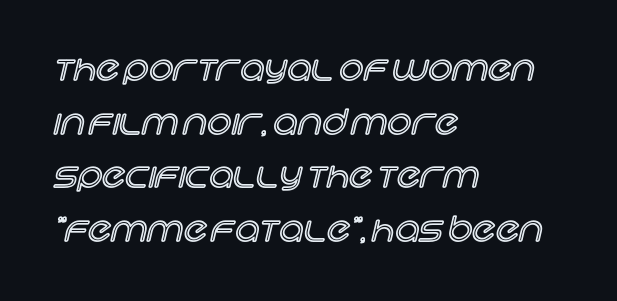
{"width": "normal", "x_height": "large", "monospaced": "no", "underline": "no", "align": "left", "line_spacing": "normal", "line_spacing_ratio": 1.58, "letter_spacing": "normal", "letter_spacing_em": 0.0, "glyph_px": 34}
